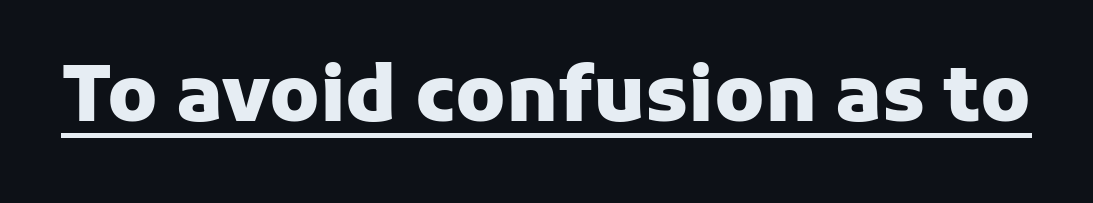
The image shows 77 px heavy sans-serif type, upright; set normal letter spacing, underlined; low stroke contrast and a medium x-height.
